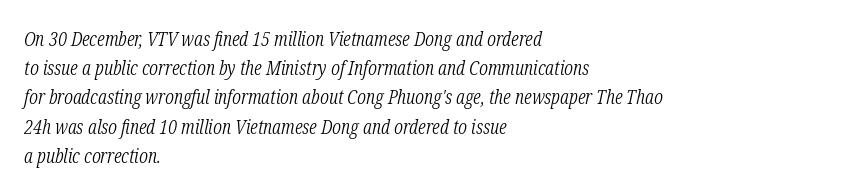
The image shows 20 px text type, italic (leaning right); set left-aligned, normal line spacing (1.46x), normal letter spacing, not underlined.
